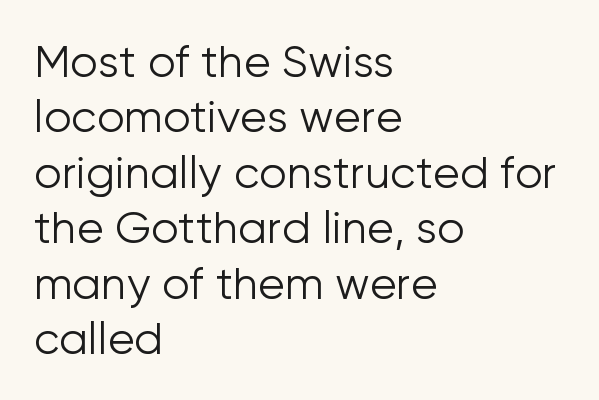
The image shows 44 px light sans-serif type, upright; set left-aligned, normal line spacing (1.26x), normal letter spacing, not underlined; low stroke contrast and a medium x-height.
